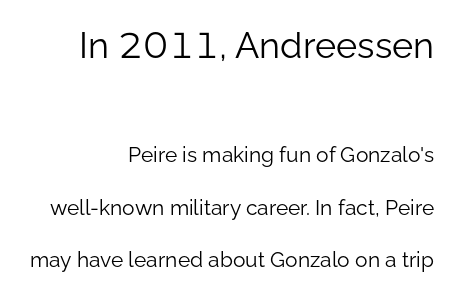
{"serif": "no", "italic": "no", "bold": "no", "weight": "light", "width": "normal", "stroke_contrast": "low", "x_height": "medium", "monospaced": "no", "underline": "no", "align": "right", "line_spacing": "loose", "line_spacing_ratio": 2.49, "letter_spacing": "normal", "letter_spacing_em": 0.0, "larger_block": "first", "size_ratio": 1.71, "glyph_px": 36}
